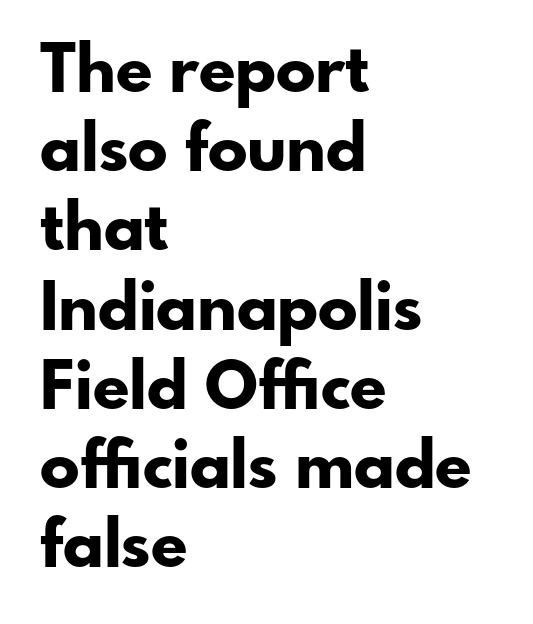
Clear beneath every line of the passage. This is the regular roman posture of the typeface. The text was rendered using a sans face with plain stroke endings. Look at the stroke-to-counter ratio: heavy, a bold.
